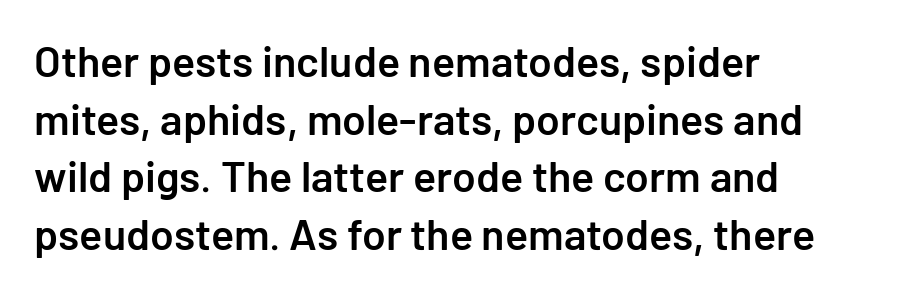
Q: Is the text bold? A: Semi-bold.
Q: Is the text italic (slanted)? A: No, it is upright.
Q: Is the typeface a serif or a sans-serif typeface? A: Sans-serif.
Q: Is the text underlined? A: No.
Q: How is the paragraph aligned? A: Left-aligned.
Q: Is the spacing between letters normal or unusually wide? A: Normal.
Q: Is the spacing between lines tight, normal or loose? A: Normal.
Q: Width (condensed, normal, or wide)? A: Normal.
Q: Stroke contrast? A: Low.
Q: x-height? A: Medium.
